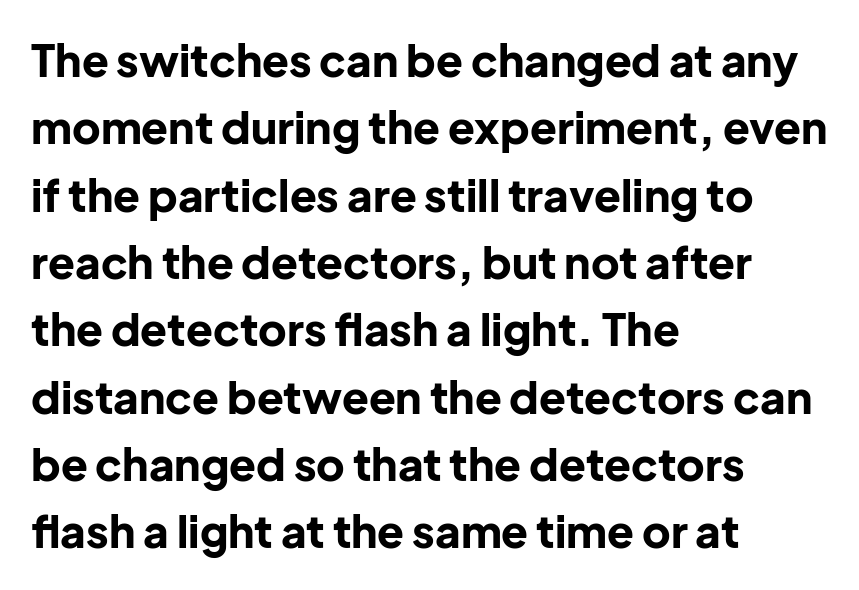
This sample has the flowing, uneven cadence of proportional lettering. How heavy is the stroke? Heavy — this is a bold. Descenders hang freely into open space. Unlike italic type, these characters show no tilt at all.
